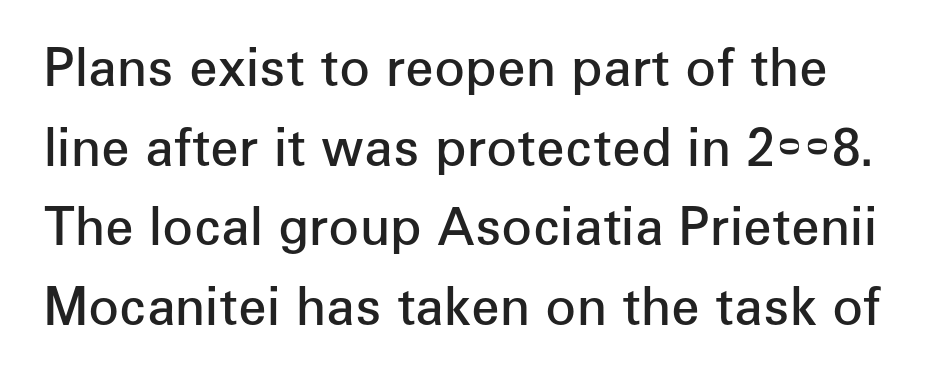
{"serif": "no", "italic": "no", "bold": "semi", "weight": "semibold", "width": "normal", "stroke_contrast": "low", "x_height": "medium", "monospaced": "no", "underline": "no", "line_spacing": "normal", "line_spacing_ratio": 1.56, "letter_spacing": "normal", "letter_spacing_em": 0.0, "glyph_px": 51}
